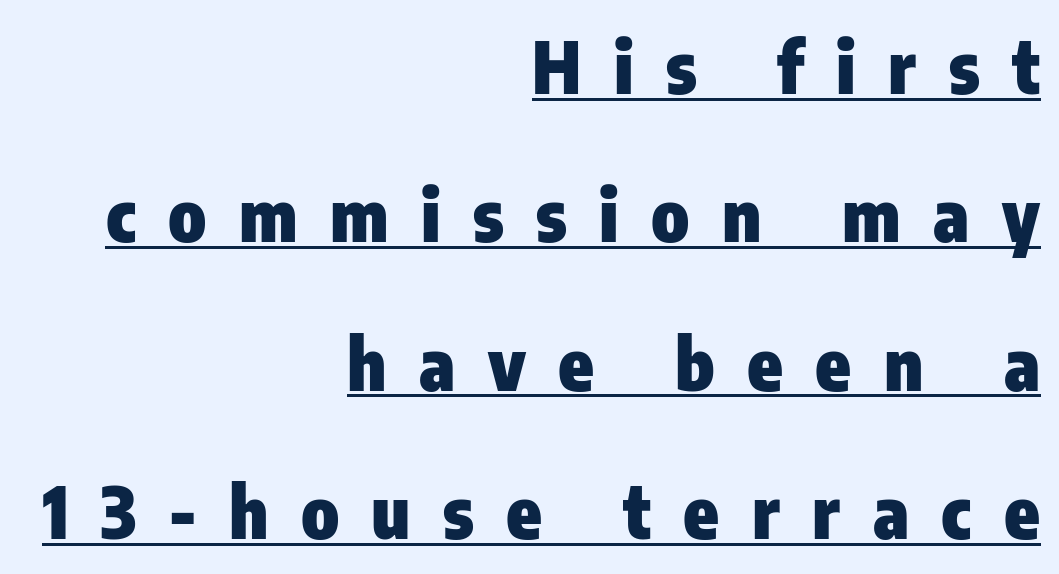
{"serif": "no", "italic": "no", "bold": "yes", "weight": "heavy", "width": "condensed", "stroke_contrast": "low", "x_height": "medium", "monospaced": "no", "underline": "yes", "align": "right", "line_spacing": "loose", "line_spacing_ratio": 2.06, "letter_spacing": "wide", "letter_spacing_em": 0.45, "glyph_px": 72}
